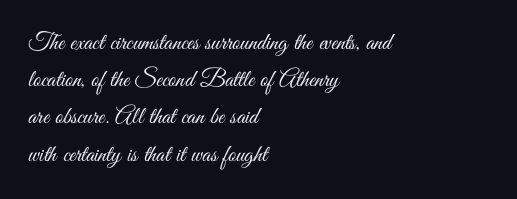
{"bold": "no", "underline": "no", "align": "left", "line_spacing": "normal", "line_spacing_ratio": 1.55, "letter_spacing": "normal", "letter_spacing_em": 0.0, "glyph_px": 24}
